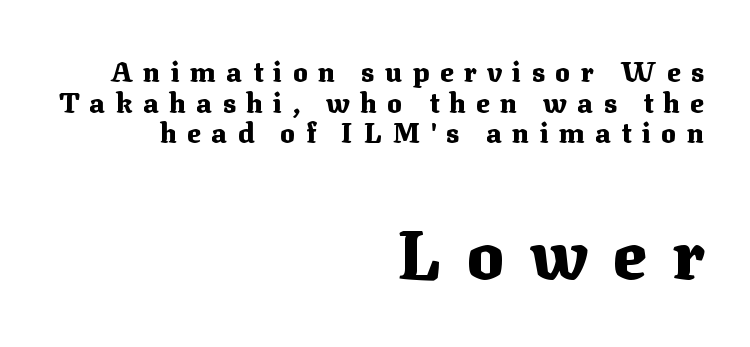
Q: Is the text bold? A: Yes.
Q: Is the text italic (slanted)? A: No, it is upright.
Q: Is the typeface a serif or a sans-serif typeface? A: Serif.
Q: Is the text underlined? A: No.
Q: How is the paragraph aligned? A: Right-aligned.
Q: Is the spacing between letters normal or unusually wide? A: Unusually wide.
Q: Is the spacing between lines tight, normal or loose? A: Tight.
Q: Which block of text is set in a larger size, the first (top) or the second (bottom)? A: The second (bottom) one.
Q: Width (condensed, normal, or wide)? A: Normal.
Q: Stroke contrast? A: Medium.
Q: x-height? A: Medium.
Q: Monospaced? A: No.
